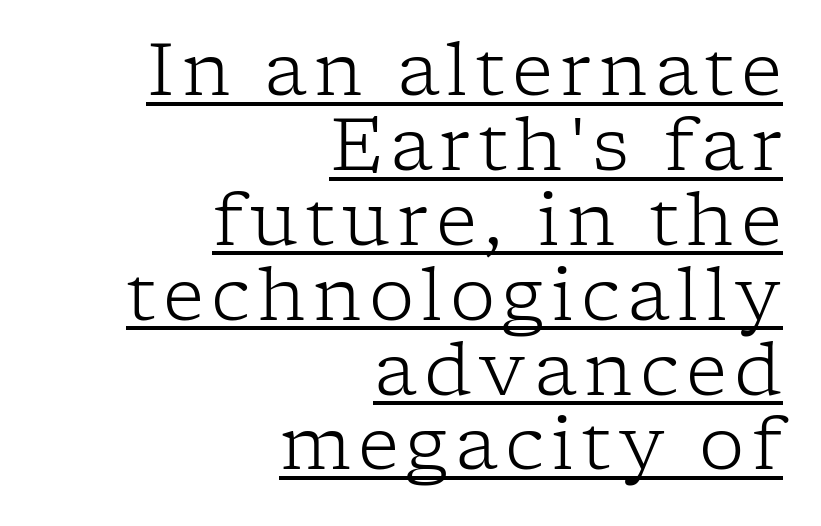
The image shows 72 px light serif type, upright; set right-aligned, tight line spacing (1.04x), underlined; low stroke contrast and a medium x-height.
